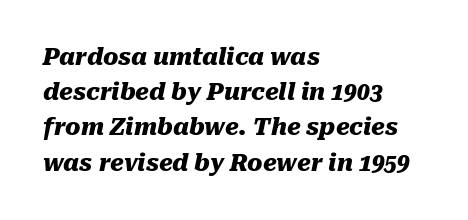
Descenders hang freely into open space. The passage is arranged the way most books set body copy — flush left. The strokes are fattened all the way to bold. Tracking value appears to be zero — textbook default spacing. It's the slanting kind of type. Whoever set this chose a conventional vertical rhythm.
